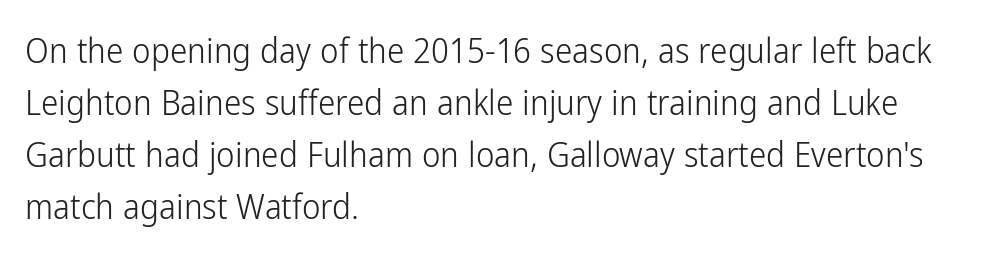
The image shows 35 px light, condensed sans-serif type, upright; set left-aligned, normal line spacing (1.49x), normal letter spacing, not underlined; low stroke contrast and a medium x-height.
